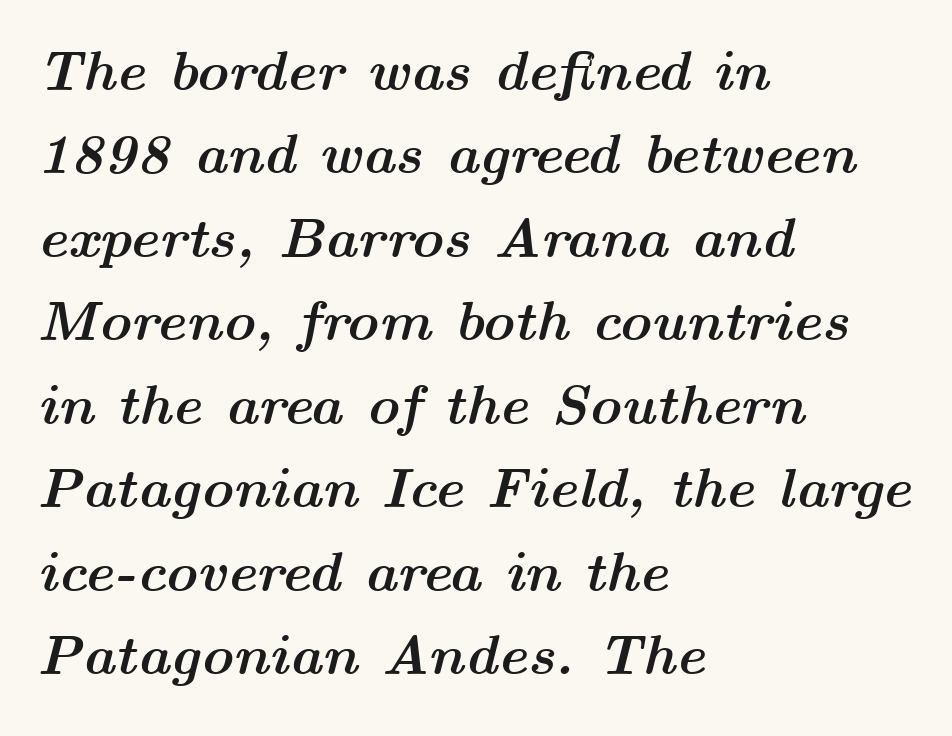
Q: Is the text bold? A: Yes.
Q: Is the text italic (slanted)? A: Yes, it leans right by about 14 degrees.
Q: Is the text underlined? A: No.
Q: How is the paragraph aligned? A: Left-aligned.
Q: Is the spacing between letters normal or unusually wide? A: Normal.
Q: Is the spacing between lines tight, normal or loose? A: Normal.
Q: Width (condensed, normal, or wide)? A: Wide.
Q: Stroke contrast? A: Medium.
Q: x-height? A: Medium.
Q: Monospaced? A: No.
